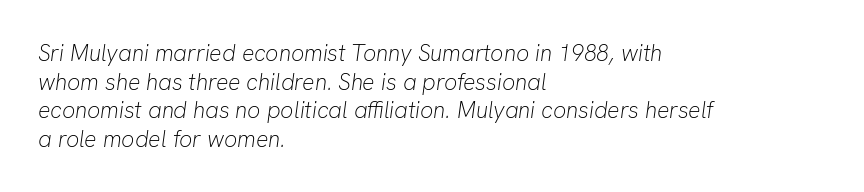
The face used here is rendered with its standard letterfit. The baseline area is clear. Unbolded letterforms with no extra heft. Observe the lean: these are italic letterforms.
